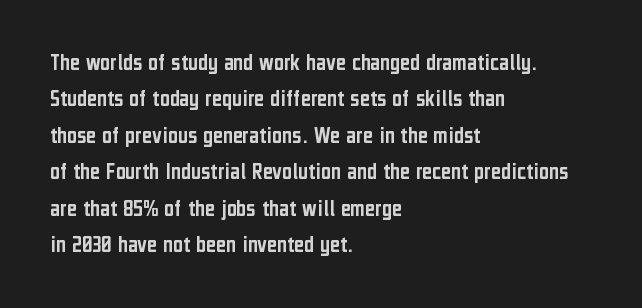
The image shows 24 px text type, upright; set left-aligned, normal line spacing (1.52x), normal letter spacing, not underlined.
